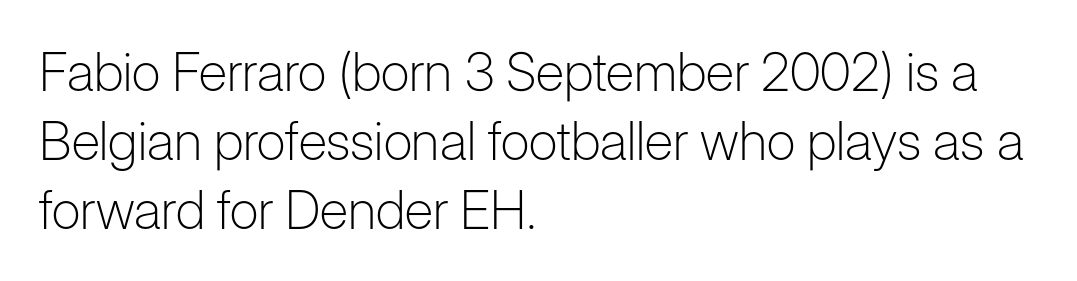
{"serif": "no", "italic": "no", "bold": "no", "weight": "light", "width": "normal", "stroke_contrast": "low", "x_height": "medium", "monospaced": "no", "underline": "no", "align": "left", "line_spacing": "normal", "line_spacing_ratio": 1.3, "letter_spacing": "normal", "letter_spacing_em": 0.0, "glyph_px": 53}
